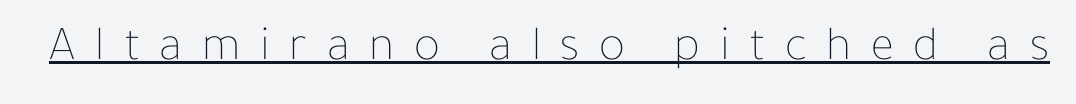
{"italic": "no", "bold": "no", "weight": "thin", "width": "normal", "stroke_contrast": "low", "x_height": "medium", "monospaced": "no", "underline": "yes", "letter_spacing": "wide", "letter_spacing_em": 0.4, "glyph_px": 49}
